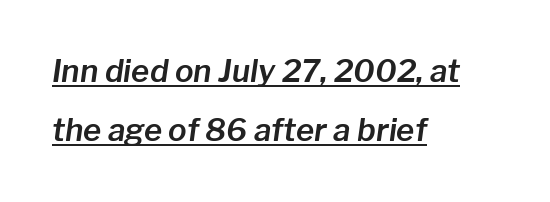
Q: Is the text italic (slanted)? A: Yes, it leans right by about 8 degrees.
Q: Is the text underlined? A: Yes.
Q: How is the paragraph aligned? A: Left-aligned.
Q: Is the spacing between letters normal or unusually wide? A: Normal.
Q: Is the spacing between lines tight, normal or loose? A: Loose.
Q: Width (condensed, normal, or wide)? A: Normal.
Q: Stroke contrast? A: Low.
Q: x-height? A: Medium.
Q: Monospaced? A: No.
